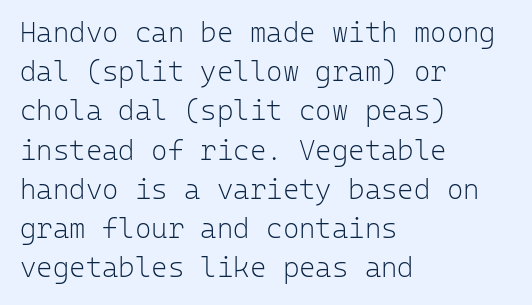
Q: Is the text bold? A: No.
Q: Is the text italic (slanted)? A: No, it is upright.
Q: Is the typeface a serif or a sans-serif typeface? A: Sans-serif.
Q: Is the text underlined? A: No.
Q: How is the paragraph aligned? A: Left-aligned.
Q: Is the spacing between letters normal or unusually wide? A: Normal.
Q: Is the spacing between lines tight, normal or loose? A: Normal.
Q: Width (condensed, normal, or wide)? A: Normal.
Q: Stroke contrast? A: Low.
Q: x-height? A: Medium.
Q: Monospaced? A: Yes.
